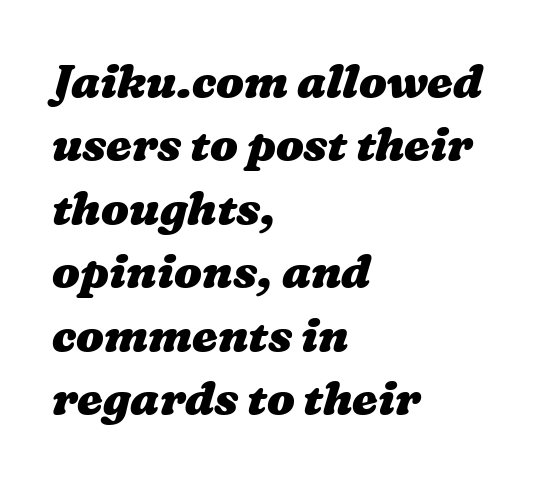
The image shows 46 px heavy, wide type; set left-aligned, normal line spacing (1.38x), normal letter spacing, not underlined; medium stroke contrast and a medium x-height.
